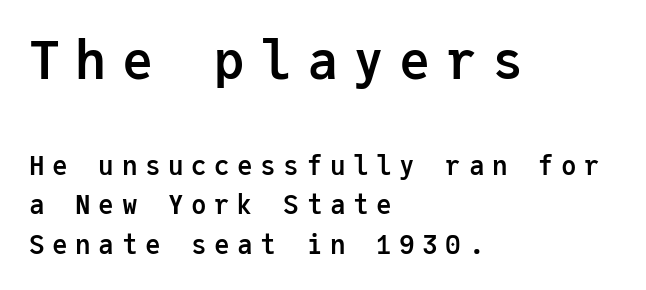
{"serif": "no", "italic": "no", "bold": "yes", "weight": "semibold", "width": "normal", "stroke_contrast": "low", "x_height": "medium", "monospaced": "yes", "underline": "no", "align": "left", "line_spacing": "normal", "line_spacing_ratio": 1.52, "letter_spacing": "wide", "letter_spacing_em": 0.29, "larger_block": "first", "size_ratio": 2.0, "glyph_px": 52}
